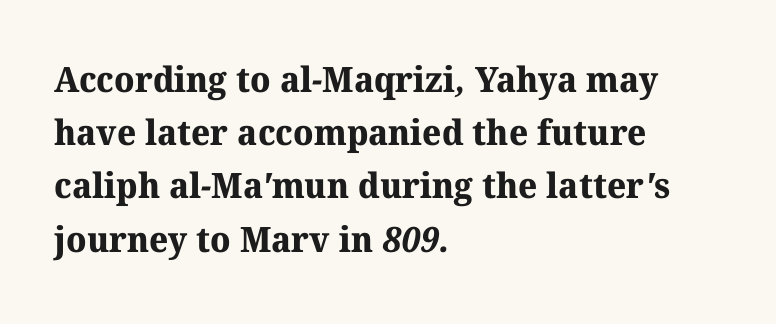
The image shows 35 px bold serif type; set left-aligned, normal line spacing (1.52x), normal letter spacing, not underlined; medium stroke contrast and a medium x-height.
